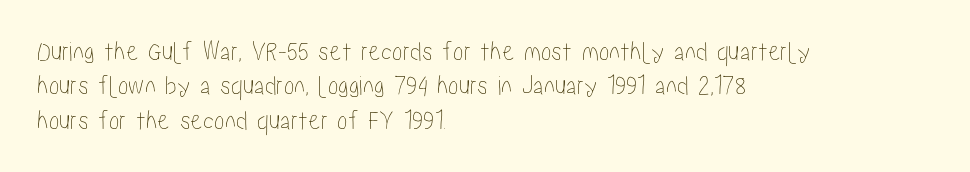
The image shows 28 px condensed type, upright; set left-aligned, line spacing 1.23x, normal letter spacing, not underlined; low stroke contrast and a medium x-height.
